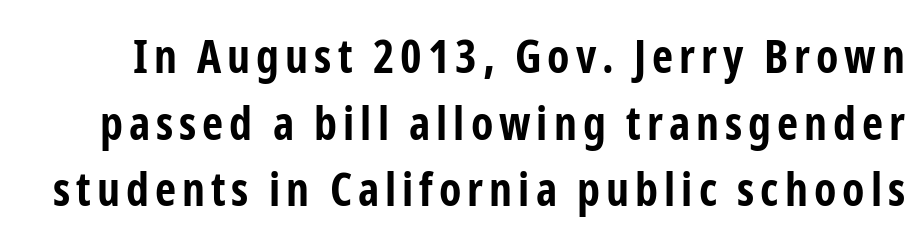
{"serif": "no", "italic": "no", "bold": "yes", "weight": "bold", "width": "condensed", "stroke_contrast": "low", "x_height": "medium", "monospaced": "no", "underline": "no", "line_spacing": "normal", "line_spacing_ratio": 1.45, "glyph_px": 46}
